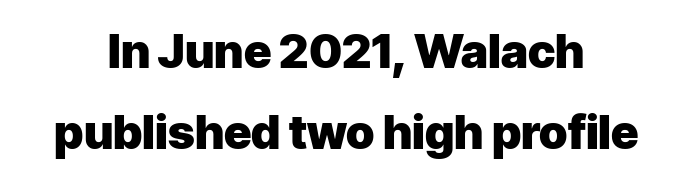
Q: Is the text bold? A: Yes.
Q: Is the text italic (slanted)? A: No, it is upright.
Q: Is the typeface a serif or a sans-serif typeface? A: Sans-serif.
Q: Is the text underlined? A: No.
Q: How is the paragraph aligned? A: Centered.
Q: Is the spacing between letters normal or unusually wide? A: Normal.
Q: Width (condensed, normal, or wide)? A: Normal.
Q: Stroke contrast? A: Low.
Q: x-height? A: Medium.
Q: Monospaced? A: No.
